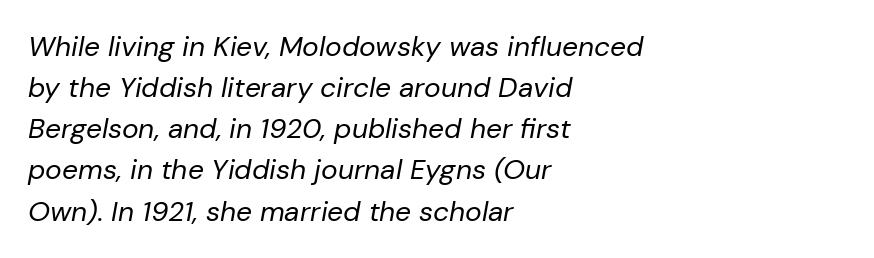
The image shows 28 px regular-weight type, italic (leaning right); set left-aligned, normal line spacing (1.47x), normal letter spacing, not underlined; low stroke contrast and a medium x-height.
